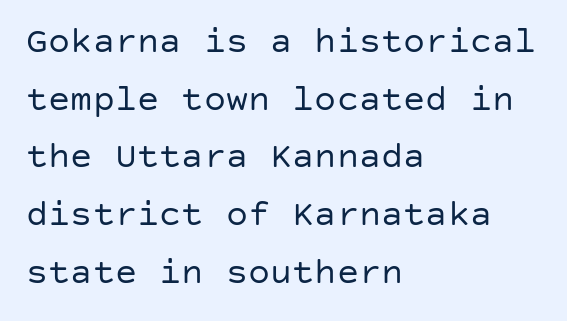
{"serif": "no", "italic": "no", "bold": "no", "weight": "regular", "width": "normal", "stroke_contrast": "low", "x_height": "large", "underline": "no", "align": "left", "line_spacing": "normal", "line_spacing_ratio": 1.56, "letter_spacing": "normal", "letter_spacing_em": 0.0, "glyph_px": 37}
